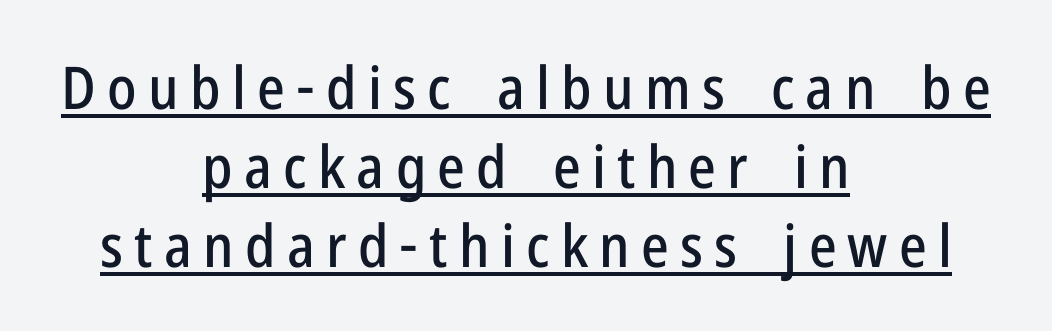
{"serif": "no", "italic": "no", "width": "condensed", "stroke_contrast": "low", "x_height": "medium", "monospaced": "no", "underline": "yes", "align": "center", "line_spacing": "normal", "line_spacing_ratio": 1.34, "glyph_px": 59}
